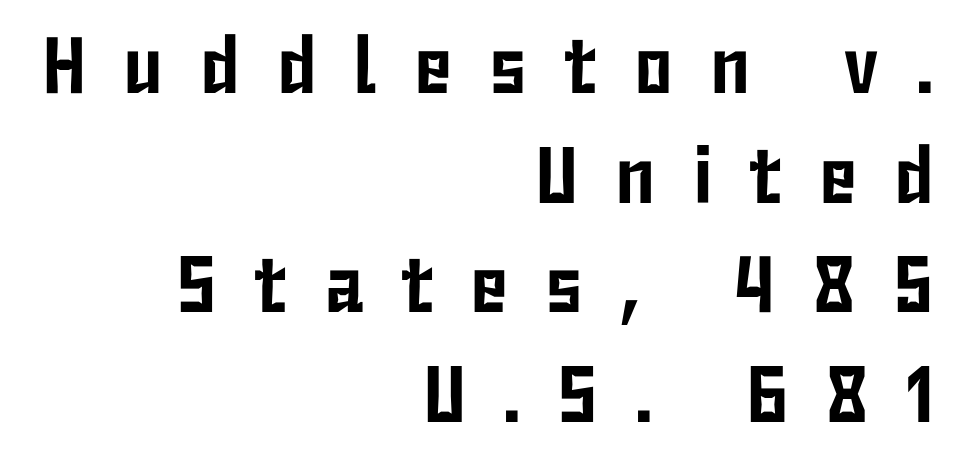
{"serif": "no", "italic": "no", "width": "condensed", "stroke_contrast": "low", "x_height": "medium", "monospaced": "no", "underline": "no", "align": "right", "line_spacing": "normal", "line_spacing_ratio": 1.37, "letter_spacing": "wide", "letter_spacing_em": 0.46, "glyph_px": 80}
